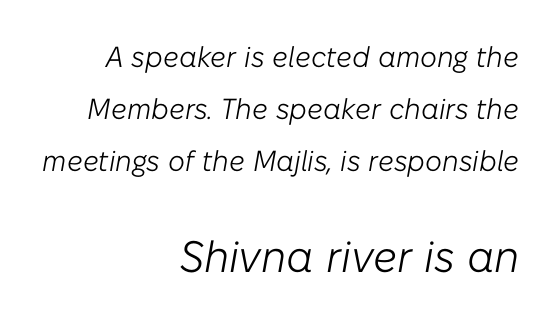
The image shows 44 px light type, italic (leaning right); set right-aligned, line spacing 1.8x, normal letter spacing, not underlined; the second (bottom) block is 1.52x larger; low stroke contrast and a medium x-height.
